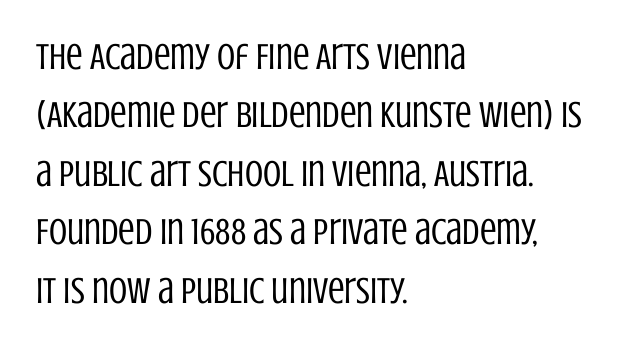
The image shows 37 px regular-weight, condensed sans-serif type, upright; set left-aligned, normal line spacing (1.58x), normal letter spacing, not underlined; low stroke contrast and a large x-height.
